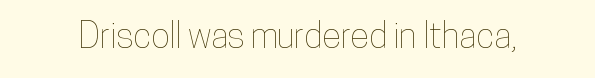
Underlining? Definitely not there. Spacing between characters is what you'd get straight out of the box. These lines were composed using upright roman letters. These lines are rendered in a variable-pitch font.
